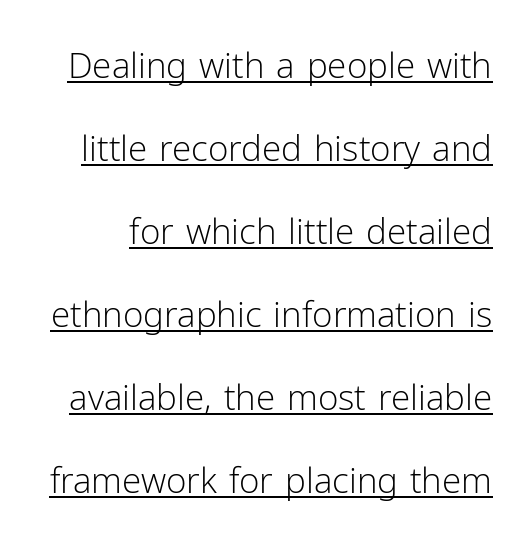
Q: Is the text bold? A: No.
Q: Is the text italic (slanted)? A: No, it is upright.
Q: Is the typeface a serif or a sans-serif typeface? A: Sans-serif.
Q: Is the text underlined? A: Yes.
Q: Is the spacing between letters normal or unusually wide? A: Normal.
Q: Is the spacing between lines tight, normal or loose? A: Loose.
Q: Width (condensed, normal, or wide)? A: Normal.
Q: Stroke contrast? A: Low.
Q: x-height? A: Medium.
Q: Monospaced? A: No.
